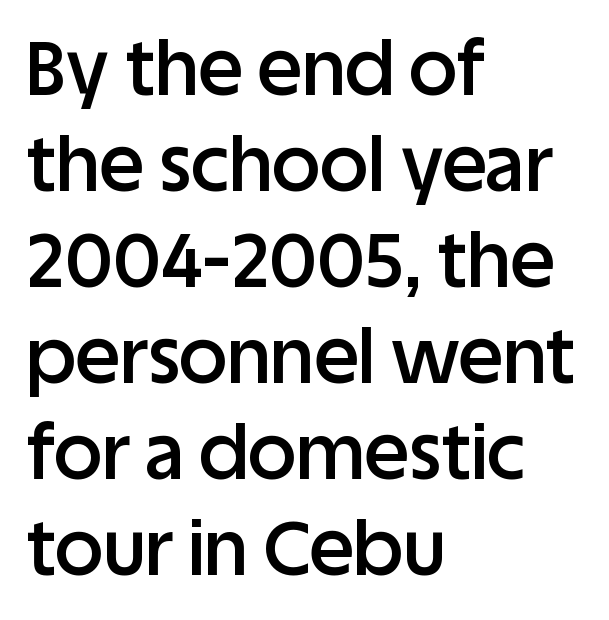
Spacing verdict: proportional, widths tailored to each character. Is this a sans? Yes — the strokes have no serifs. Underlining? Definitely not there. A normal amount of white space separates one row of letters from the next. This is the in-between weight designers call semibold or demi.
